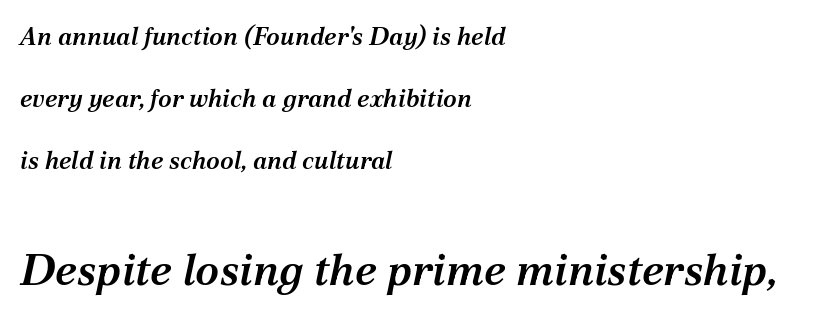
{"serif": "yes", "italic": "yes", "lean": "right", "slant_degrees": 12, "bold": "semi", "weight": "semibold", "width": "normal", "stroke_contrast": "medium", "x_height": "medium", "monospaced": "no", "underline": "no", "align": "left", "line_spacing": "loose", "line_spacing_ratio": 2.48, "letter_spacing": "normal", "letter_spacing_em": 0.0, "larger_block": "second", "size_ratio": 1.76, "glyph_px": 44}
